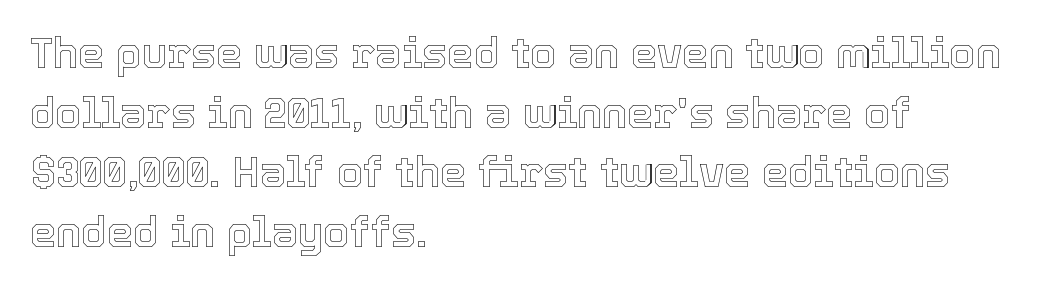
This sample has the flowing, uneven cadence of proportional lettering. The leading is moderate, giving the passage an even texture. This rendering leaves character spacing at its baseline value. This rendering features lettering with no underline. Which margin do the lines hug? The left one — the right edge is uneven.
